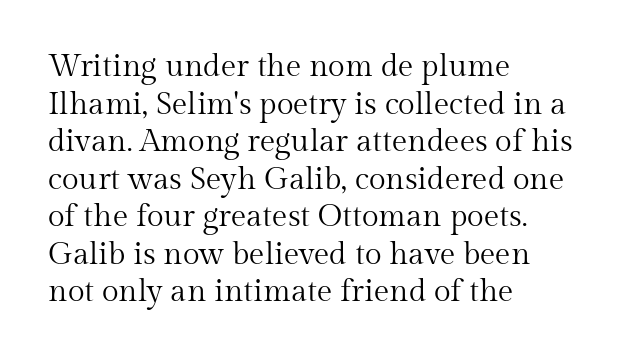
The image shows 31 px regular-weight serif type, upright; set left-aligned, line spacing 1.21x, normal letter spacing, not underlined; medium stroke contrast and a medium x-height.
